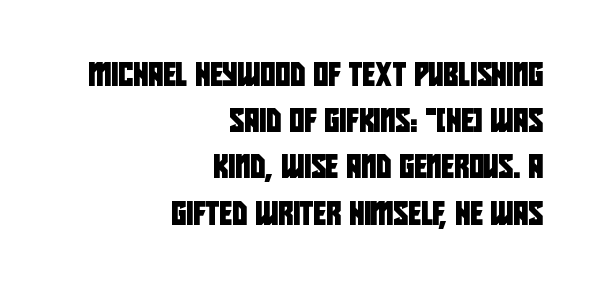
Q: Is the text underlined? A: No.
Q: How is the paragraph aligned? A: Right-aligned.
Q: Is the spacing between letters normal or unusually wide? A: Normal.
Q: Is the spacing between lines tight, normal or loose? A: Loose.
